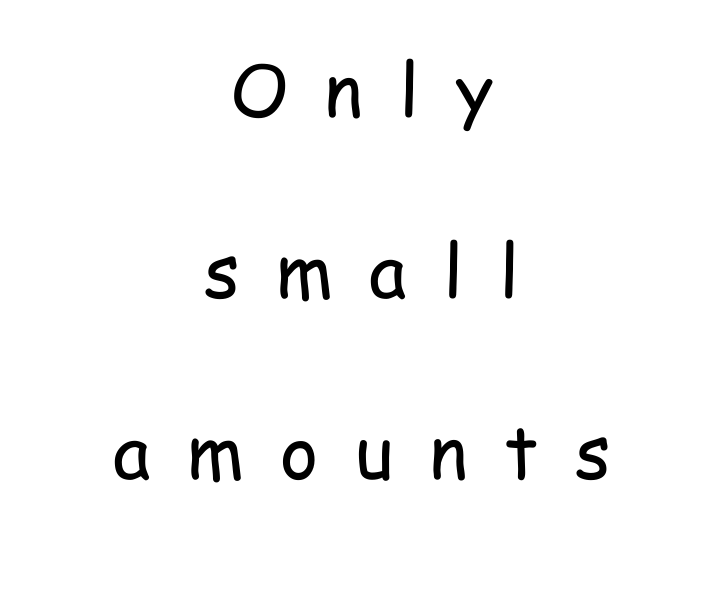
Q: Is the text bold? A: No.
Q: Is the text italic (slanted)? A: No, it is upright.
Q: Is the typeface a serif or a sans-serif typeface? A: Sans-serif.
Q: Is the text underlined? A: No.
Q: How is the paragraph aligned? A: Centered.
Q: Is the spacing between letters normal or unusually wide? A: Unusually wide.
Q: Is the spacing between lines tight, normal or loose? A: Loose.
Q: Width (condensed, normal, or wide)? A: Condensed.
Q: Stroke contrast? A: Low.
Q: x-height? A: Medium.
Q: Monospaced? A: No.
